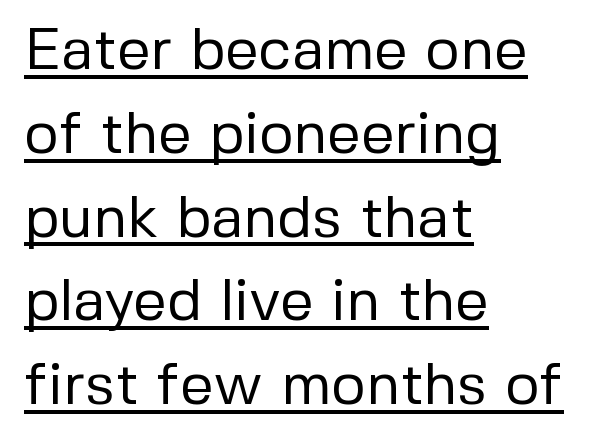
Q: Is the text bold? A: No.
Q: Is the text italic (slanted)? A: No, it is upright.
Q: Is the typeface a serif or a sans-serif typeface? A: Sans-serif.
Q: Is the text underlined? A: Yes.
Q: How is the paragraph aligned? A: Left-aligned.
Q: Is the spacing between letters normal or unusually wide? A: Normal.
Q: Is the spacing between lines tight, normal or loose? A: Normal.
Q: Width (condensed, normal, or wide)? A: Normal.
Q: Stroke contrast? A: Low.
Q: x-height? A: Medium.
Q: Monospaced? A: No.
